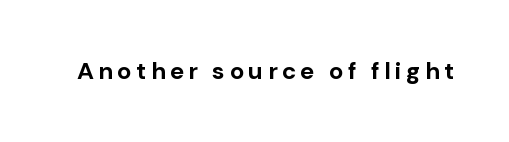
I'd describe the lettering as bold — thick and assertive. Quick note: underline off. It's the straight-up-and-down kind of type.
